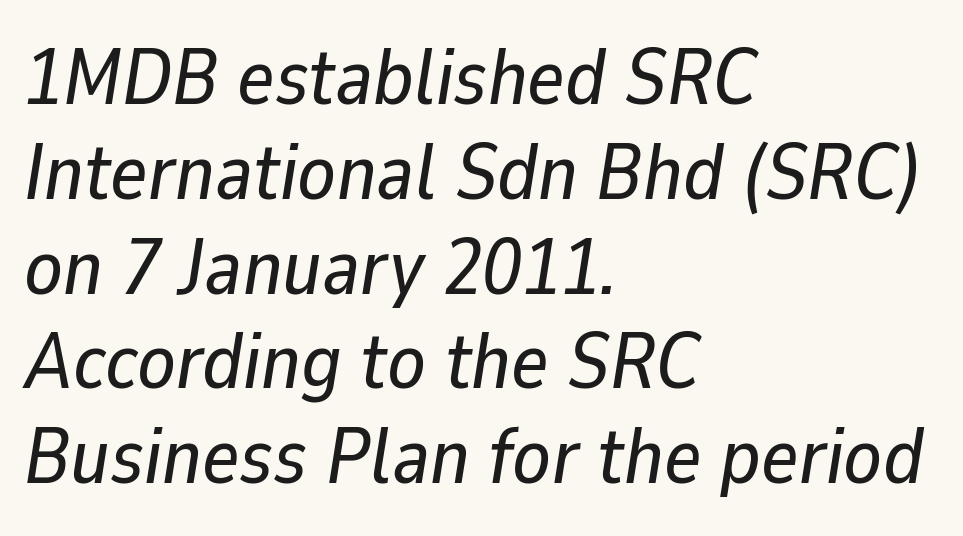
Line starts are locked; line ends wander. Inter-character spacing is left at the font's built-in metrics. Think of a printed novel: that variable character pitch is what you see here. The specimen omits any rule beneath the text block's lines. The lettering tilts uniformly, giving the passage an italic look.
